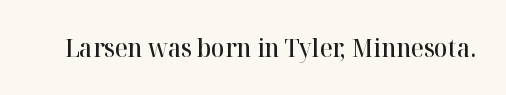
{"italic": "no", "bold": "semi", "underline": "no", "letter_spacing": "normal", "letter_spacing_em": 0.0, "glyph_px": 25}
